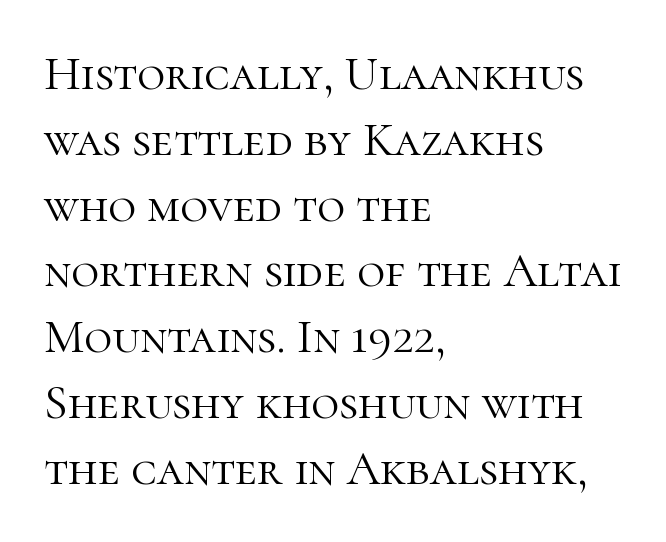
The strokes are not fattened; the text isn't bold. Lines of text with bare space underneath. Which margin do the lines hug? The left one — the right edge is uneven. A typesetter would label this face a serif.
